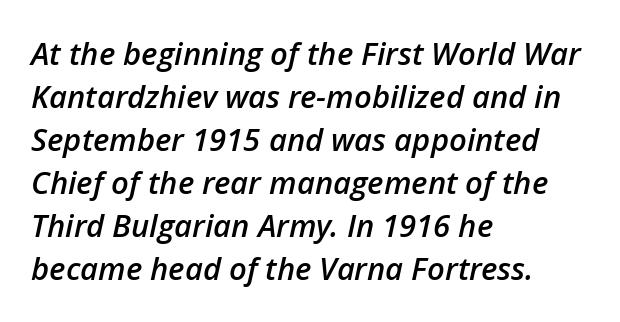
These lines carry some extra weight — a demibold, not a full bold. Compared with typical paragraphs, the rows here are spaced about the same. Teacher's note: observe the even left margin — that is flush-left alignment. The area under the type is left untouched. Do the characters align in a grid? No, the font is proportional. The font's italic variant was chosen for this text.
